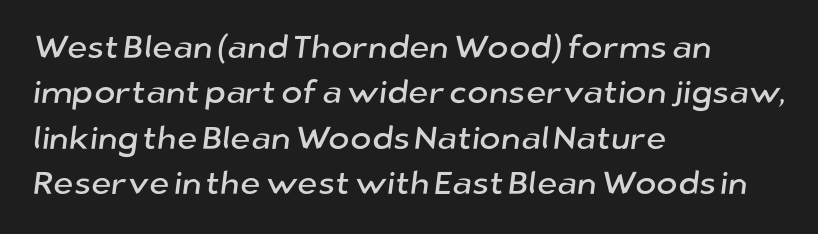
Looks like regular typesetting: each glyph gets only the width it needs. Between one letter and the next there's only the usual sliver of space. All the whitespace from short lines collects on the right. Each new line begins a customary step beneath the previous one. Nothing sits at the stroke ends, so this counts as sans-serif. Has an underline been added? It has not.
